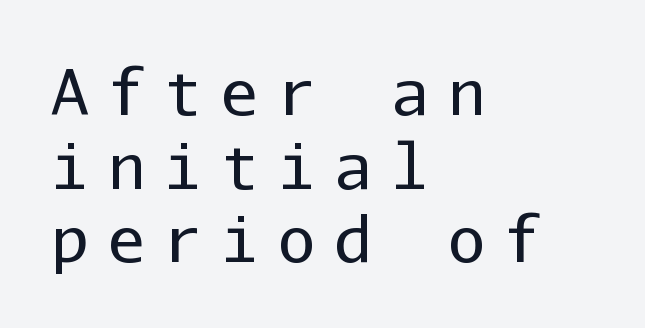
The image shows 63 px regular-weight sans-serif type, upright, monospaced; set left-aligned, line spacing 1.17x, unusually wide letter spacing (+0.3 em), not underlined; low stroke contrast and a medium x-height.
